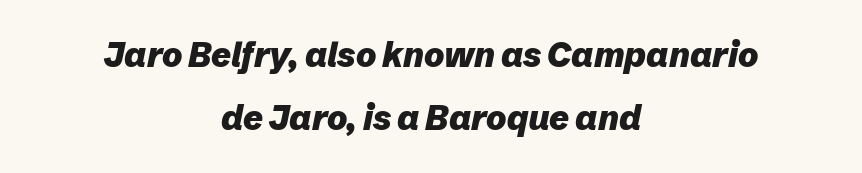
{"italic": "yes", "lean": "right", "slant_degrees": 12, "bold": "yes", "weight": "heavy", "width": "normal", "stroke_contrast": "low", "x_height": "medium", "monospaced": "no", "underline": "no", "align": "center", "line_spacing_ratio": 1.86, "letter_spacing": "normal", "letter_spacing_em": 0.0, "glyph_px": 34}
